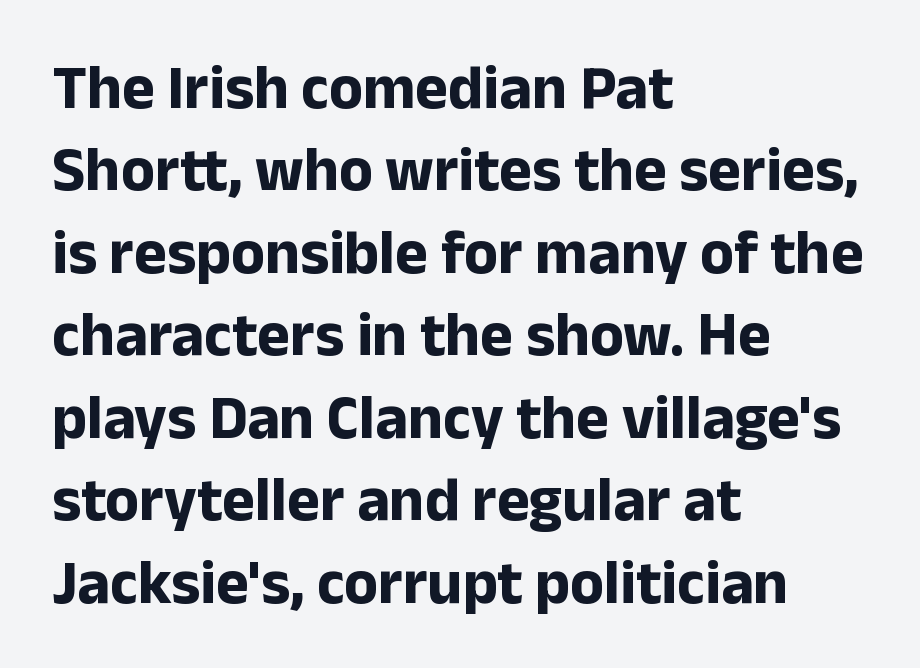
{"serif": "no", "italic": "no", "bold": "yes", "weight": "bold", "width": "normal", "stroke_contrast": "low", "x_height": "medium", "monospaced": "no", "underline": "no", "align": "left", "line_spacing": "normal", "line_spacing_ratio": 1.33, "letter_spacing": "normal", "letter_spacing_em": 0.0, "glyph_px": 62}
